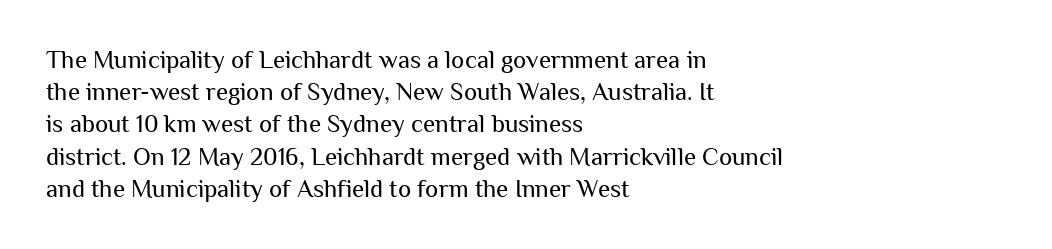
{"italic": "no", "bold": "no", "underline": "no", "align": "left", "line_spacing": "normal", "line_spacing_ratio": 1.29, "letter_spacing": "normal", "letter_spacing_em": 0.0, "glyph_px": 25}
